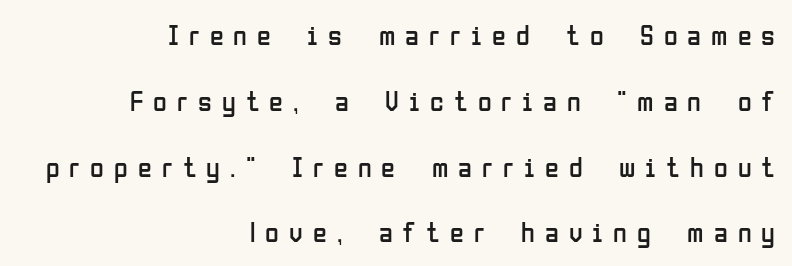
{"serif": "no", "italic": "no", "bold": "no", "weight": "regular", "width": "condensed", "stroke_contrast": "low", "x_height": "medium", "monospaced": "no", "underline": "no", "align": "right", "line_spacing": "loose", "line_spacing_ratio": 2.35, "letter_spacing": "wide", "letter_spacing_em": 0.36, "glyph_px": 28}
